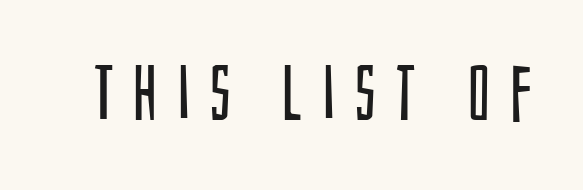
The passage shown is typed in a proportional face where columns would drift. Each stroke keeps to a modest, everyday thickness or less. Serif or sans? Sans — the stroke terminals are bare. Every character sits straight up, as roman type does. There is plenty of visible air inserted between adjacent glyphs.
